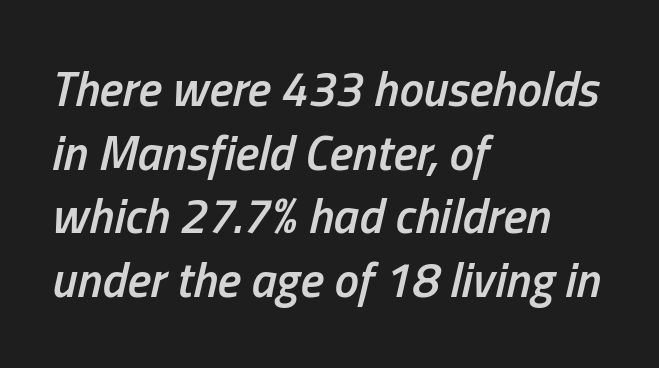
{"italic": "yes", "lean": "right", "slant_degrees": 13, "bold": "semi", "weight": "semibold", "width": "condensed", "stroke_contrast": "low", "x_height": "medium", "monospaced": "no", "underline": "no", "align": "left", "line_spacing": "normal", "line_spacing_ratio": 1.3, "letter_spacing": "normal", "letter_spacing_em": 0.0, "glyph_px": 49}
